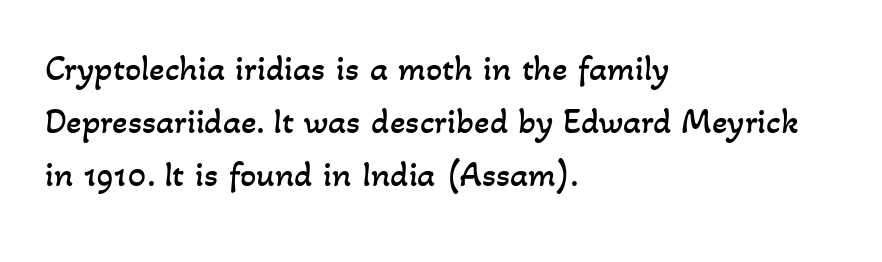
{"bold": "no", "weight": "regular", "width": "normal", "stroke_contrast": "low", "x_height": "small", "monospaced": "no", "underline": "no", "align": "left", "line_spacing": "normal", "line_spacing_ratio": 1.47, "letter_spacing": "normal", "letter_spacing_em": 0.0, "glyph_px": 36}
